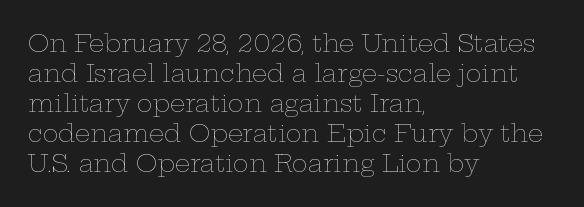
Q: Is the text bold? A: No.
Q: Is the text italic (slanted)? A: No, it is upright.
Q: Is the text underlined? A: No.
Q: How is the paragraph aligned? A: Left-aligned.
Q: Is the spacing between letters normal or unusually wide? A: Normal.
Q: Is the spacing between lines tight, normal or loose? A: Normal.
